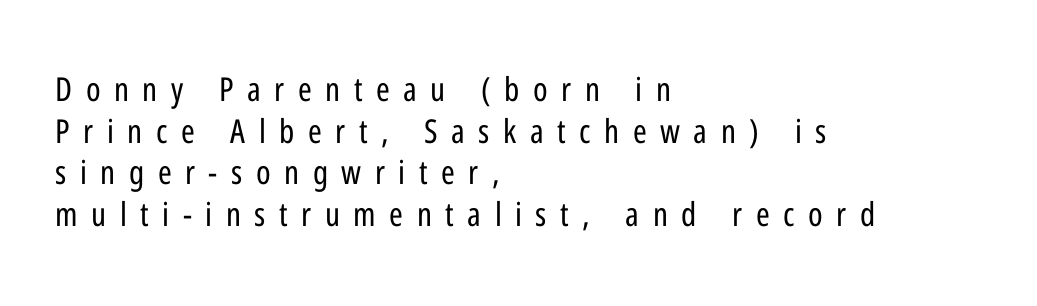
This rendering features lettering with no underline. Teacher's note: observe the even left margin — that is flush-left alignment. The font is comparable to plain body text, perhaps lighter. You could only call the tracking loose — the letters float apart. The lettering stays uniformly vertical, giving the passage a roman look.
